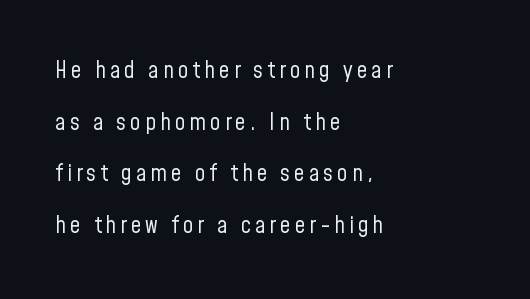
{"italic": "no", "bold": "no", "underline": "no", "align": "left", "line_spacing": "loose", "line_spacing_ratio": 2.25, "glyph_px": 23}
